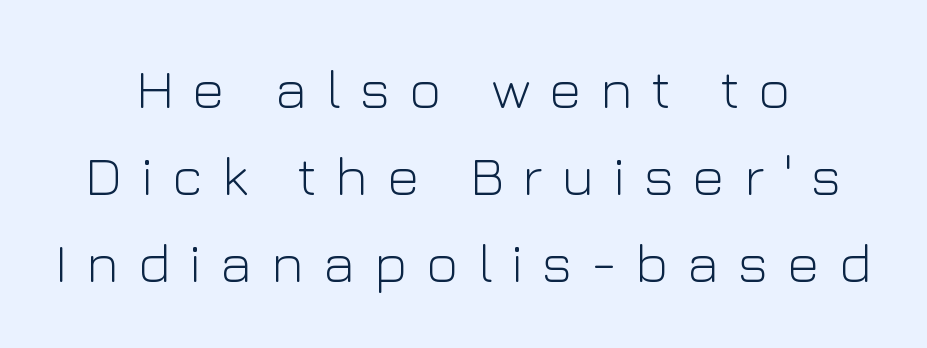
{"serif": "no", "italic": "no", "bold": "no", "weight": "light", "width": "normal", "stroke_contrast": "low", "x_height": "medium", "monospaced": "no", "underline": "no", "align": "center", "line_spacing": "normal", "line_spacing_ratio": 1.55, "letter_spacing": "wide", "letter_spacing_em": 0.33, "glyph_px": 56}
